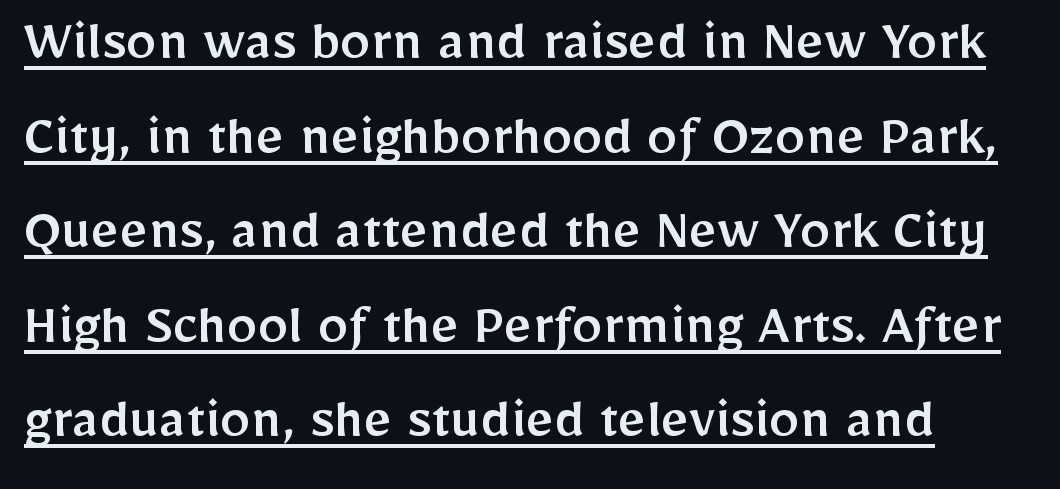
Compared with typical body copy, the letter spacing here is the same. The characters display no serif detailing; their extremities are plain. The block of text has a typical density, with ordinary space between rows. Reading down the block, your eye returns to a fixed left position each line.
